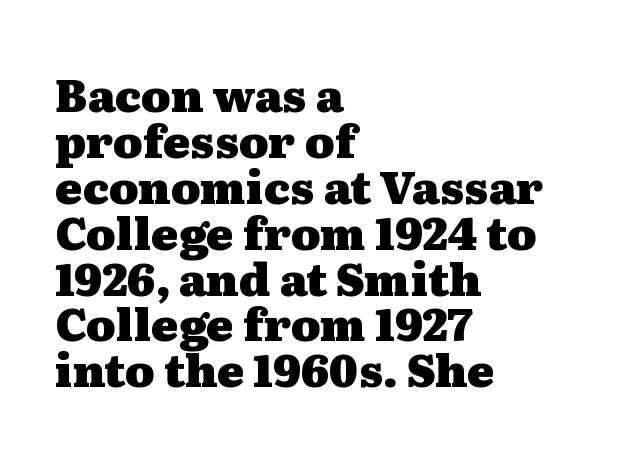
To sum up the face: it has serifs. Reading down the block, your eye returns to a fixed left position each line. Unmarked baselines from the first word to the last. The lettering stays uniformly vertical, giving the passage a roman look. Quick note: interline space is minimal.
